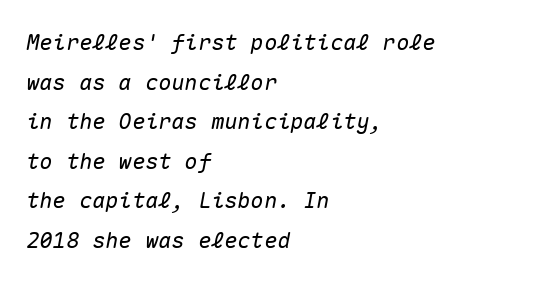
{"italic": "yes", "lean": "right", "slant_degrees": 10, "underline": "no", "align": "left", "line_spacing_ratio": 1.8, "letter_spacing": "normal", "letter_spacing_em": 0.0, "glyph_px": 22}
